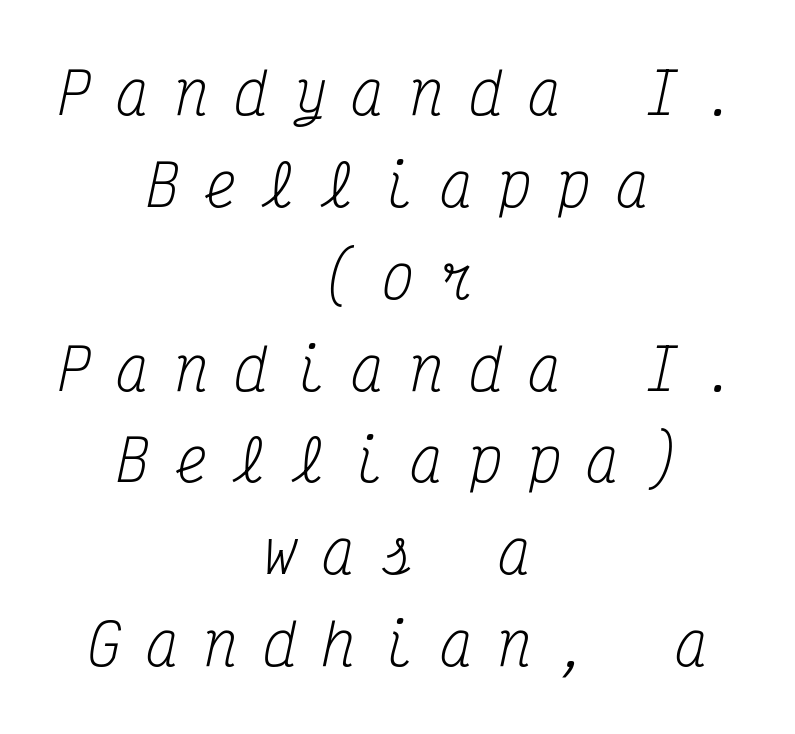
Q: Is the text bold? A: No.
Q: Is the text italic (slanted)? A: Yes, it leans right by about 12 degrees.
Q: Is the typeface a serif or a sans-serif typeface? A: Serif.
Q: Is the text underlined? A: No.
Q: How is the paragraph aligned? A: Centered.
Q: Is the spacing between letters normal or unusually wide? A: Unusually wide.
Q: Is the spacing between lines tight, normal or loose? A: Normal.
Q: Width (condensed, normal, or wide)? A: Condensed.
Q: Stroke contrast? A: Medium.
Q: x-height? A: Medium.
Q: Monospaced? A: Yes.
